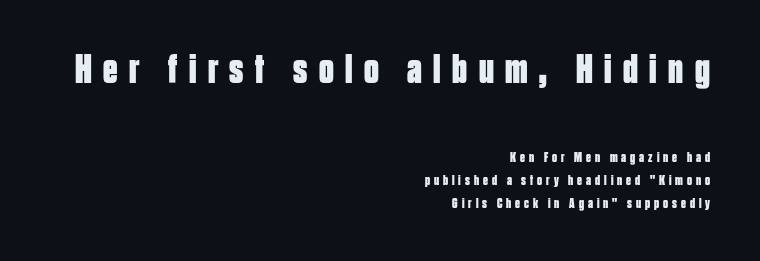
{"serif": "no", "italic": "no", "bold": "yes", "weight": "bold", "width": "condensed", "stroke_contrast": "low", "x_height": "large", "monospaced": "no", "underline": "no", "align": "right", "line_spacing": "normal", "line_spacing_ratio": 1.64, "letter_spacing": "wide", "letter_spacing_em": 0.28, "larger_block": "first", "size_ratio": 2.93, "glyph_px": 41}
